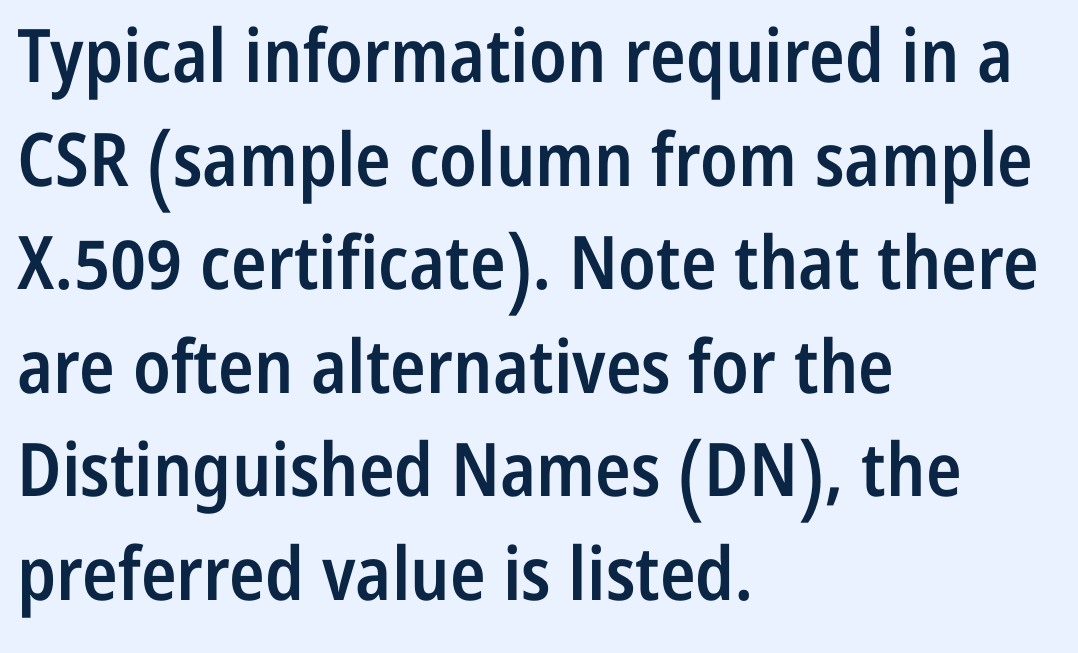
Q: Is the text bold? A: Semi-bold.
Q: Is the text italic (slanted)? A: No, it is upright.
Q: Is the typeface a serif or a sans-serif typeface? A: Sans-serif.
Q: Is the text underlined? A: No.
Q: How is the paragraph aligned? A: Left-aligned.
Q: Is the spacing between letters normal or unusually wide? A: Normal.
Q: Is the spacing between lines tight, normal or loose? A: Normal.
Q: Width (condensed, normal, or wide)? A: Condensed.
Q: Stroke contrast? A: Low.
Q: x-height? A: Medium.
Q: Monospaced? A: No.
